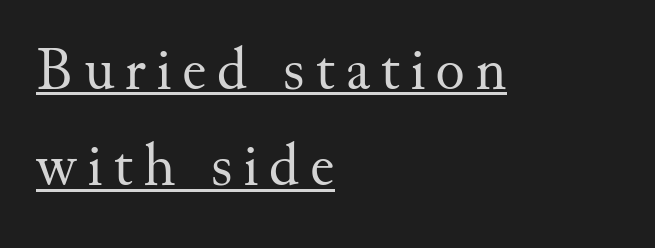
The sample's only ornament is a line tracing under the words. The line-height multiplier appears to be the usual default. The font family rendered here belongs to the serif group. No extra ink here — the face is not bold. The letters stand upright; this is a roman face. The face used here is proportionally spaced, like ordinary book or web type.
